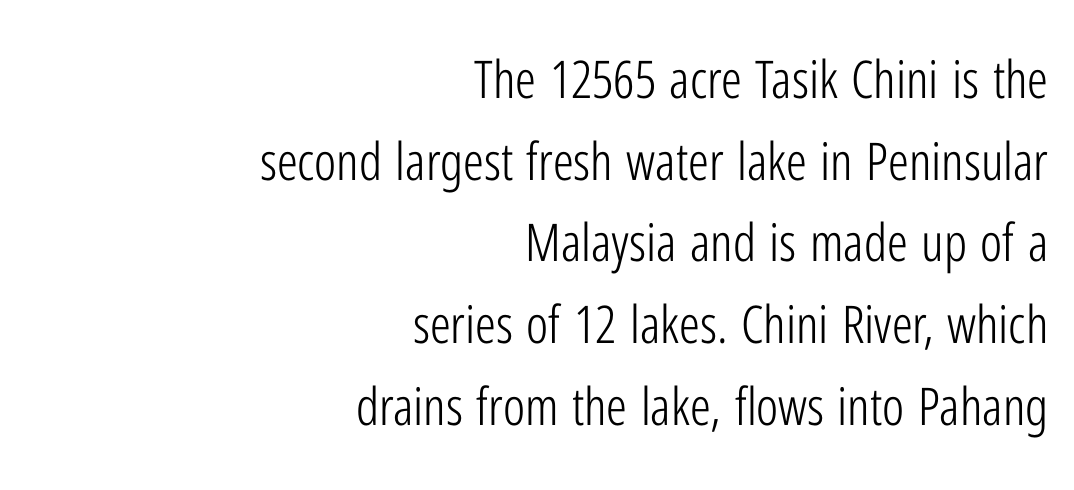
{"serif": "no", "italic": "no", "bold": "no", "weight": "light", "width": "condensed", "stroke_contrast": "low", "x_height": "medium", "monospaced": "no", "underline": "no", "align": "right", "line_spacing": "normal", "line_spacing_ratio": 1.57, "letter_spacing": "normal", "letter_spacing_em": 0.0, "glyph_px": 52}
